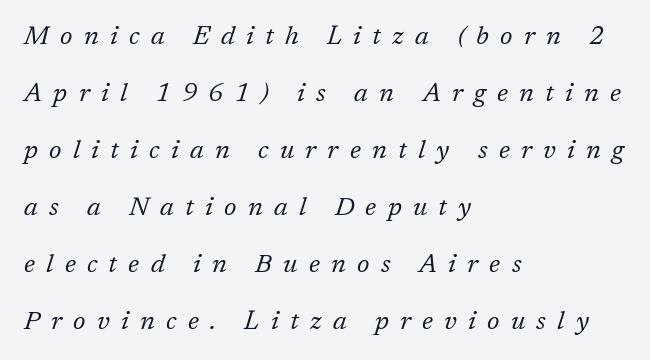
Quick note: underline off. Baseline-to-baseline distance is far greater than the letter height. Each word looks stretched out because of the extra space between its letters. In CSS terms this would be text-align: left. The weight would be labelled regular, book, light, or lighter still. Characters are canted at an angle relative to the baseline's perpendicular.
